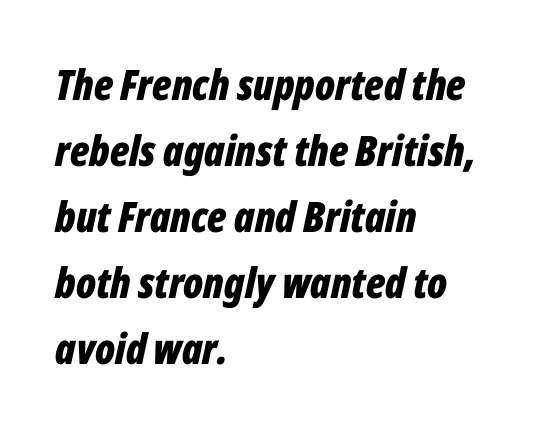
{"italic": "yes", "lean": "right", "slant_degrees": 12, "bold": "yes", "weight": "bold", "width": "condensed", "stroke_contrast": "low", "x_height": "medium", "monospaced": "no", "underline": "no", "align": "left", "line_spacing": "normal", "line_spacing_ratio": 1.57, "letter_spacing": "normal", "letter_spacing_em": 0.0, "glyph_px": 42}
